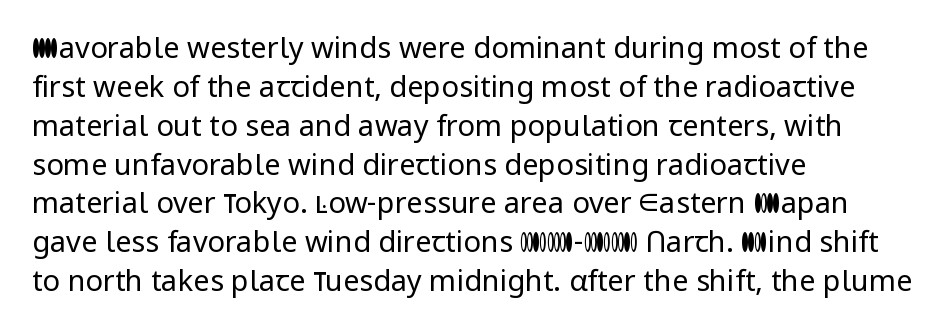
Q: Is the text bold? A: No.
Q: Is the text italic (slanted)? A: No, it is upright.
Q: Is the typeface a serif or a sans-serif typeface? A: Sans-serif.
Q: Is the text underlined? A: No.
Q: How is the paragraph aligned? A: Left-aligned.
Q: Is the spacing between letters normal or unusually wide? A: Normal.
Q: Is the spacing between lines tight, normal or loose? A: Normal.
Q: Width (condensed, normal, or wide)? A: Normal.
Q: Stroke contrast? A: Low.
Q: x-height? A: Medium.
Q: Monospaced? A: No.
